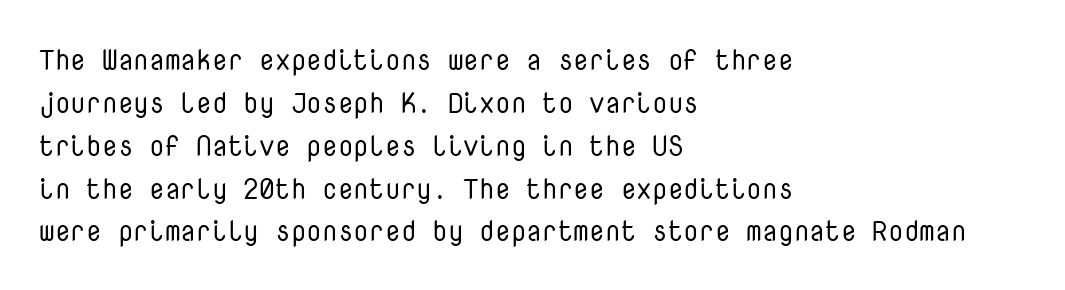
Q: Is the text bold? A: No.
Q: Is the text italic (slanted)? A: No, it is upright.
Q: Is the typeface a serif or a sans-serif typeface? A: Sans-serif.
Q: Is the text underlined? A: No.
Q: How is the paragraph aligned? A: Left-aligned.
Q: Is the spacing between letters normal or unusually wide? A: Normal.
Q: Is the spacing between lines tight, normal or loose? A: Normal.
Q: Width (condensed, normal, or wide)? A: Normal.
Q: Stroke contrast? A: Low.
Q: x-height? A: Medium.
Q: Monospaced? A: Yes.
